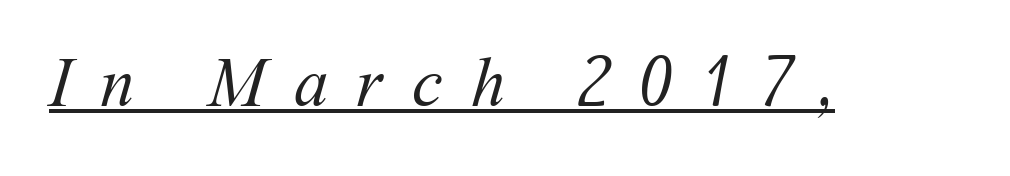
The image shows 69 px regular-weight type; set unusually wide letter spacing (+0.41 em), underlined; medium stroke contrast and a medium x-height.
